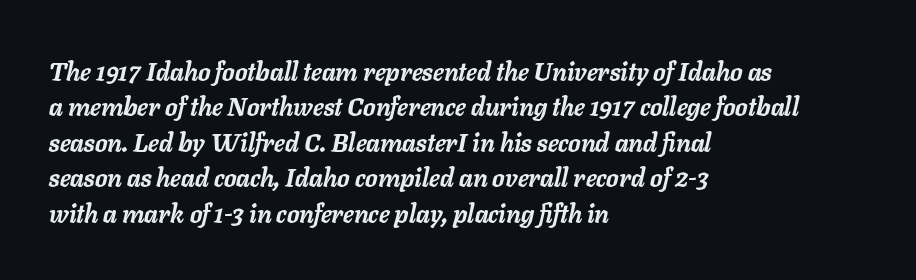
The image shows 25 px bold type, italic (leaning right); set left-aligned, normal line spacing (1.42x), normal letter spacing, not underlined.
